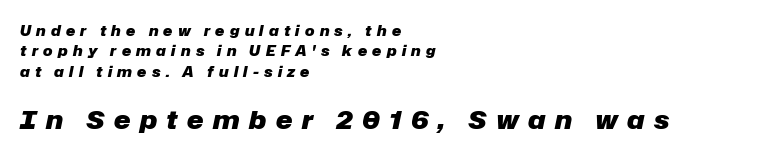
Q: Is the text bold? A: Yes.
Q: Is the text italic (slanted)? A: Yes, it leans right by about 12 degrees.
Q: Is the text underlined? A: No.
Q: How is the paragraph aligned? A: Left-aligned.
Q: Is the spacing between letters normal or unusually wide? A: Unusually wide.
Q: Is the spacing between lines tight, normal or loose? A: Normal.
Q: Which block of text is set in a larger size, the first (top) or the second (bottom)? A: The second (bottom) one.
